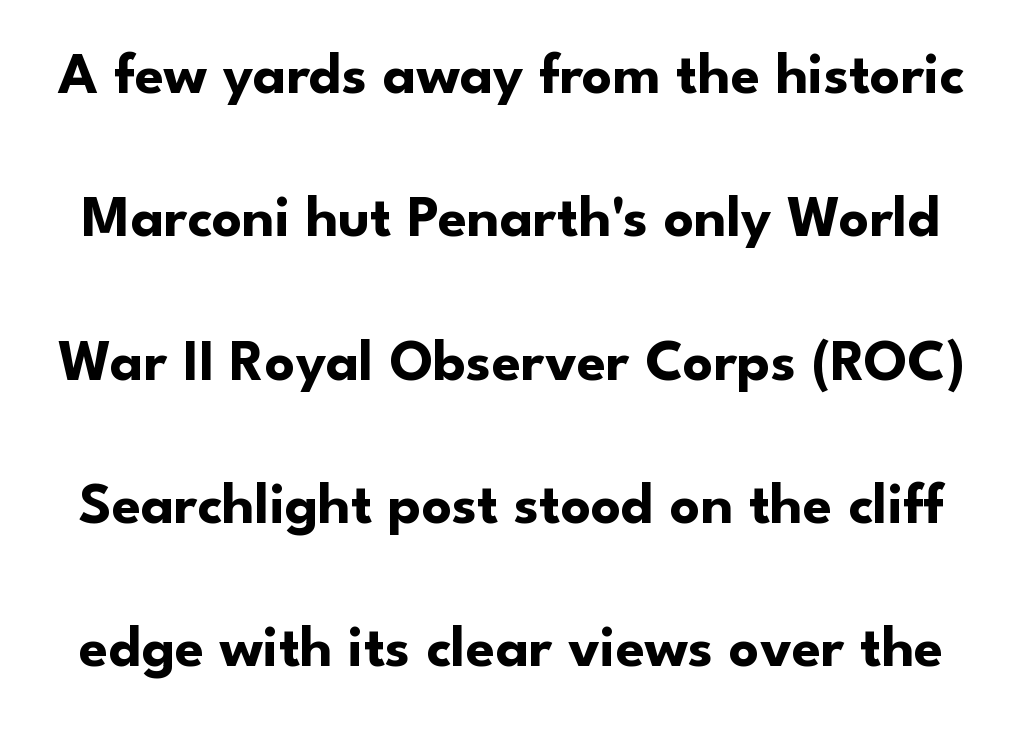
A sans-serif font was chosen for this passage. The face used here is proportionally spaced, like ordinary book or web type. Does extra space separate the letters? No, they use regular spacing. Is there any slant? The stems are plumb.
